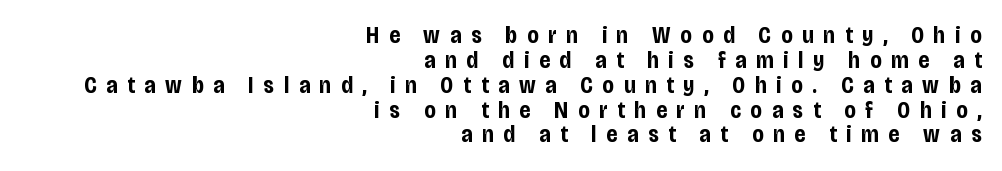
{"italic": "no", "bold": "yes", "underline": "no", "align": "right", "line_spacing": "tight", "line_spacing_ratio": 1.08, "letter_spacing": "wide", "letter_spacing_em": 0.43, "glyph_px": 23}
